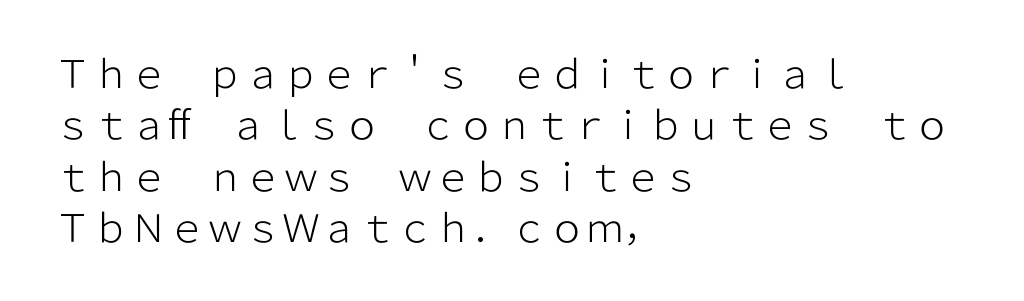
Q: Is the text bold? A: No.
Q: Is the text italic (slanted)? A: No, it is upright.
Q: Is the typeface a serif or a sans-serif typeface? A: Sans-serif.
Q: Is the text underlined? A: No.
Q: How is the paragraph aligned? A: Left-aligned.
Q: Is the spacing between letters normal or unusually wide? A: Normal.
Q: Is the spacing between lines tight, normal or loose? A: Normal.
Q: Width (condensed, normal, or wide)? A: Normal.
Q: Stroke contrast? A: Low.
Q: x-height? A: Medium.
Q: Monospaced? A: No.
